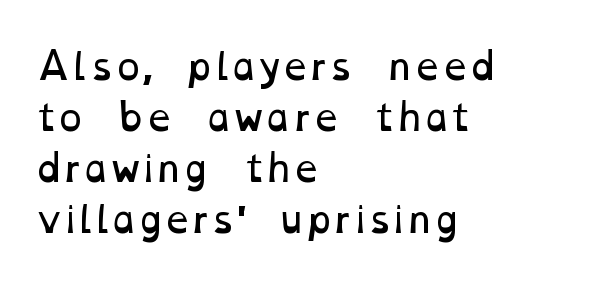
Q: Is the text bold? A: No.
Q: Is the text underlined? A: No.
Q: How is the paragraph aligned? A: Left-aligned.
Q: Is the spacing between letters normal or unusually wide? A: Normal.
Q: Is the spacing between lines tight, normal or loose? A: Normal.
Q: Width (condensed, normal, or wide)? A: Wide.
Q: Stroke contrast? A: Low.
Q: x-height? A: Medium.
Q: Monospaced? A: No.
